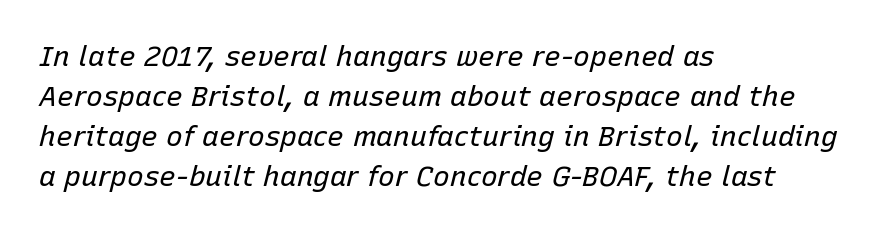
Q: Is the text bold? A: No.
Q: Is the text italic (slanted)? A: Yes, it leans right by about 15 degrees.
Q: Is the text underlined? A: No.
Q: How is the paragraph aligned? A: Left-aligned.
Q: Is the spacing between letters normal or unusually wide? A: Normal.
Q: Is the spacing between lines tight, normal or loose? A: Normal.
Q: Width (condensed, normal, or wide)? A: Normal.
Q: Stroke contrast? A: Low.
Q: x-height? A: Medium.
Q: Monospaced? A: No.
